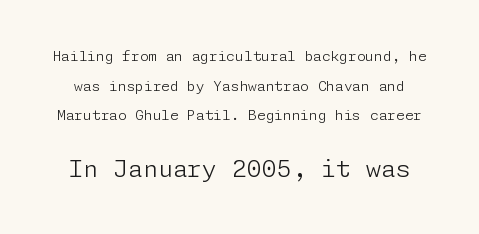
The image shows 24 px text type, upright; set loose line spacing (2.12x), normal letter spacing, not underlined; the second (bottom) block is 1.71x larger.
